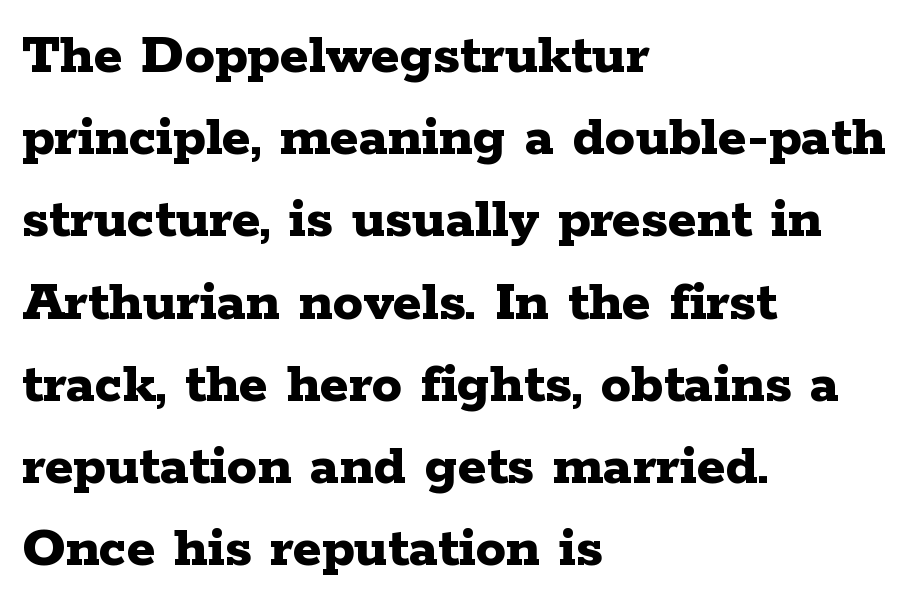
{"serif": "yes", "italic": "no", "bold": "yes", "weight": "bold", "width": "wide", "stroke_contrast": "low", "x_height": "medium", "monospaced": "no", "underline": "no", "align": "left", "line_spacing": "normal", "line_spacing_ratio": 1.37, "letter_spacing": "normal", "letter_spacing_em": 0.0, "glyph_px": 60}
